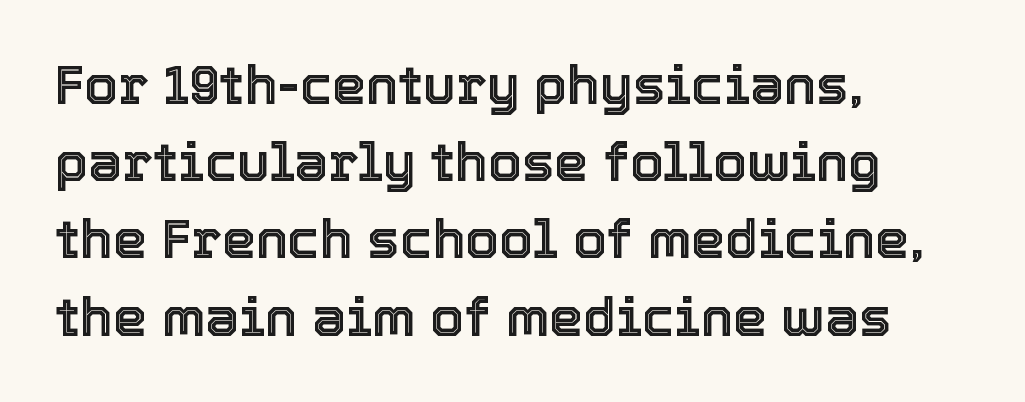
{"italic": "no", "width": "normal", "x_height": "medium", "monospaced": "no", "underline": "no", "align": "left", "line_spacing": "normal", "line_spacing_ratio": 1.43, "letter_spacing": "normal", "letter_spacing_em": 0.0, "glyph_px": 54}
